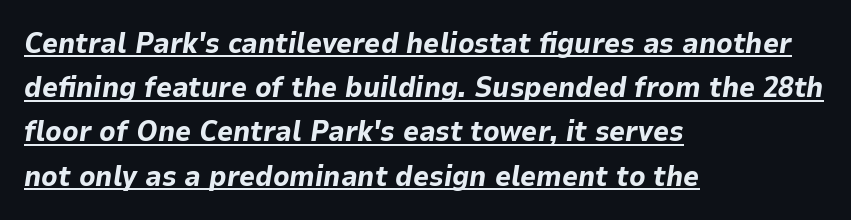
The image shows 28 px bold type, italic (leaning right); set left-aligned, normal line spacing (1.58x), normal letter spacing, underlined; low stroke contrast and a medium x-height.
